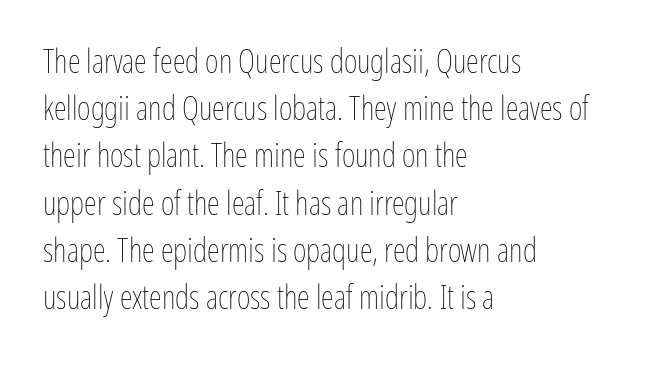
The string is rendered with underlining switched off. If you drew a ruler down the left edge, every line would touch it. Italic: no, the glyphs are upright roman. Vertical spacing — default.
